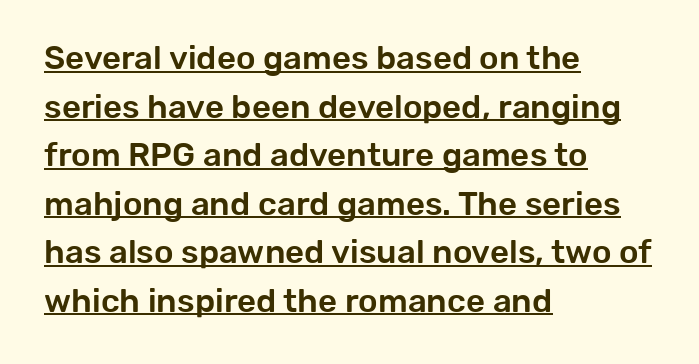
{"serif": "no", "italic": "no", "width": "normal", "stroke_contrast": "low", "x_height": "medium", "monospaced": "no", "underline": "yes", "align": "left", "line_spacing": "normal", "line_spacing_ratio": 1.47, "letter_spacing": "normal", "letter_spacing_em": 0.0, "glyph_px": 33}
